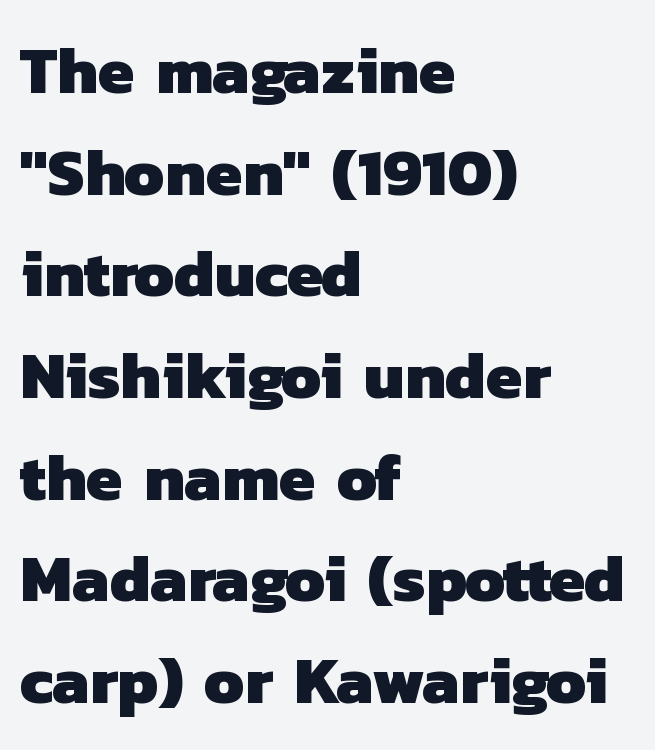
The image shows 66 px heavy sans-serif type; set left-aligned, normal line spacing (1.54x), normal letter spacing, not underlined; low stroke contrast and a medium x-height.
